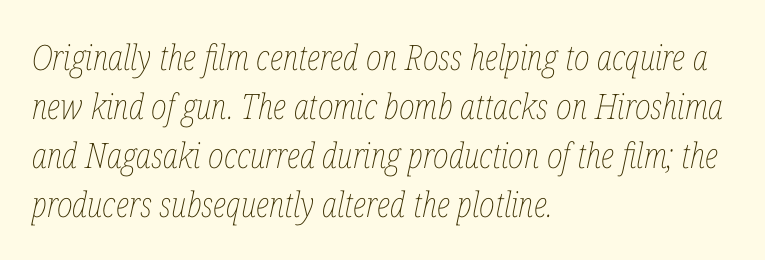
{"italic": "yes", "lean": "right", "slant_degrees": 12, "bold": "no", "weight": "thin", "width": "condensed", "stroke_contrast": "low", "x_height": "medium", "monospaced": "no", "underline": "no", "align": "left", "line_spacing": "normal", "line_spacing_ratio": 1.4, "letter_spacing": "normal", "letter_spacing_em": 0.0, "glyph_px": 35}
